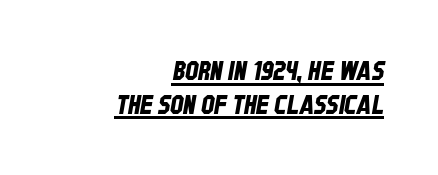
{"underline": "yes", "align": "right", "line_spacing": "normal", "line_spacing_ratio": 1.29, "letter_spacing": "normal", "letter_spacing_em": 0.0, "glyph_px": 26}
